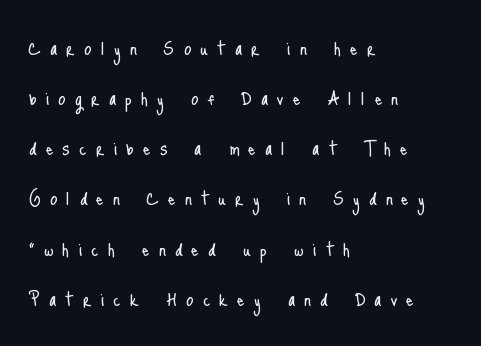
Line starts are locked; line ends wander. The gaps between neighbouring characters are conspicuously large. Notice how the stems are strictly vertical — no italics here. Descenders are the only things crossing below the line. Heft: none added — not bold. Does the leading feel generous? Absolutely, it's lavish.
